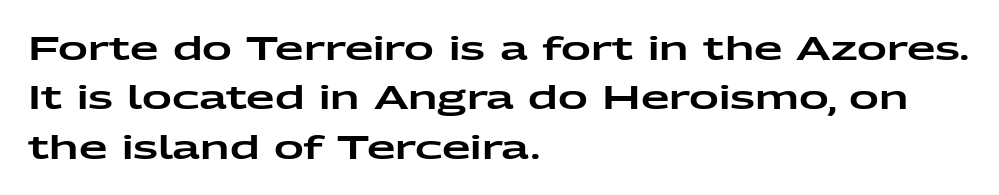
Q: Is the text italic (slanted)? A: No, it is upright.
Q: Is the typeface a serif or a sans-serif typeface? A: Sans-serif.
Q: Is the text underlined? A: No.
Q: How is the paragraph aligned? A: Left-aligned.
Q: Is the spacing between letters normal or unusually wide? A: Normal.
Q: Is the spacing between lines tight, normal or loose? A: Normal.
Q: Width (condensed, normal, or wide)? A: Wide.
Q: Stroke contrast? A: Low.
Q: x-height? A: Medium.
Q: Monospaced? A: No.
